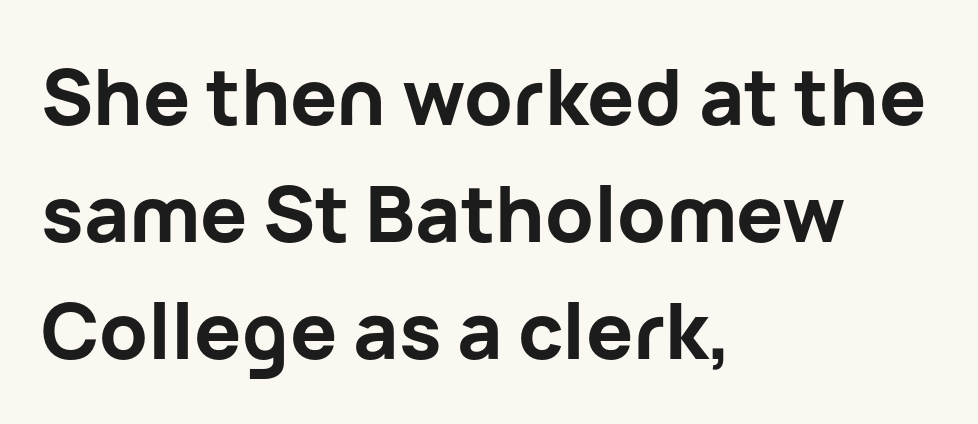
{"serif": "no", "italic": "no", "bold": "yes", "weight": "bold", "width": "normal", "stroke_contrast": "low", "x_height": "medium", "monospaced": "no", "underline": "no", "align": "left", "line_spacing": "normal", "line_spacing_ratio": 1.5, "letter_spacing": "normal", "letter_spacing_em": 0.0, "glyph_px": 78}
